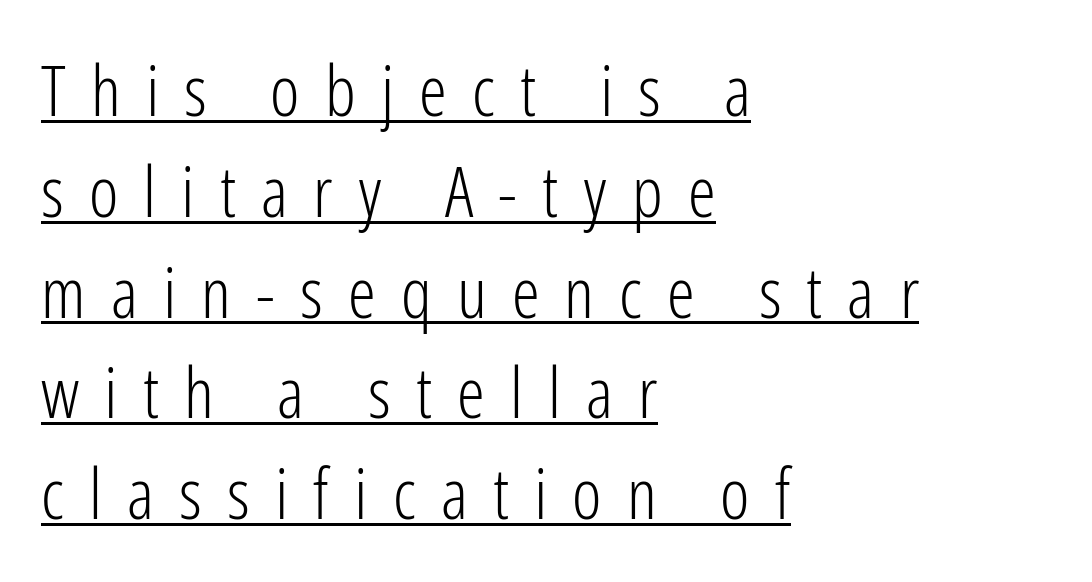
{"serif": "no", "italic": "no", "bold": "no", "weight": "light", "width": "condensed", "stroke_contrast": "low", "x_height": "medium", "monospaced": "no", "underline": "yes", "align": "left", "line_spacing": "normal", "line_spacing_ratio": 1.44, "letter_spacing": "wide", "letter_spacing_em": 0.36, "glyph_px": 70}
